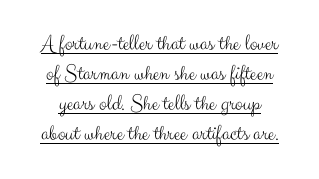
A typesetter would call this zero additional tracking. Counters stay open thanks to moderate or lighter strokes. What decoration does the sample have? An underline.
